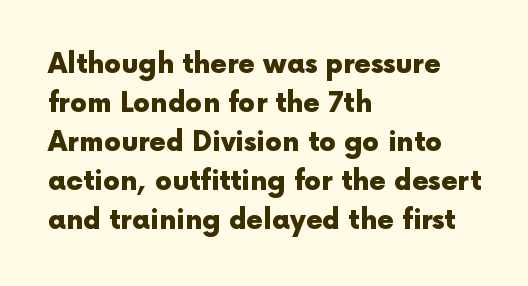
{"italic": "no", "bold": "yes", "underline": "no", "align": "left", "line_spacing": "normal", "line_spacing_ratio": 1.44, "letter_spacing": "normal", "letter_spacing_em": 0.0, "glyph_px": 27}
